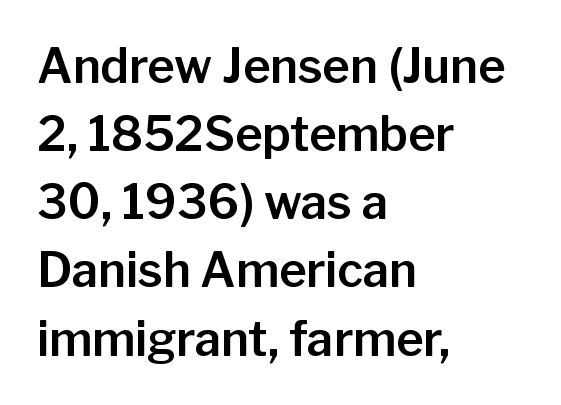
The image shows 47 px sans-serif type, upright; set left-aligned, normal line spacing (1.45x), normal letter spacing, not underlined; low stroke contrast and a medium x-height.
